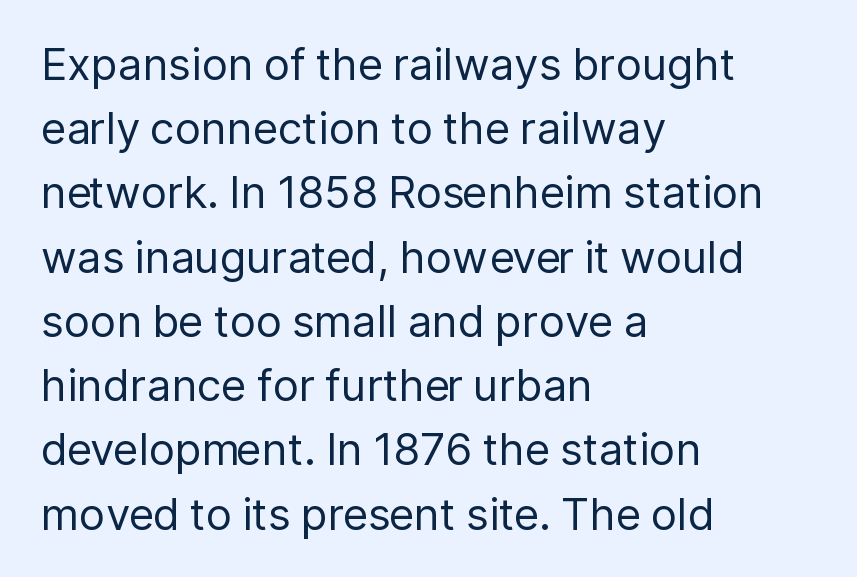
Is the type heavy? It reads as light-to-regular instead. Clear beneath every line of the passage. Caption: standard tracking, unaltered. The letters stand upright; this is a roman face.
